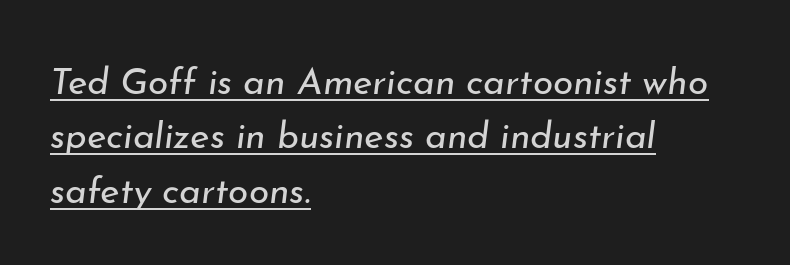
Think standard paragraph weight, or any step lighter than that. The ragged edge is on the right, which tells us the setting is flush left. Slant detected: the letters are inclined. A typesetter would call this proportional, since set widths differ per character. Underline: present. Rows of type keep a routine distance in the vertical direction.
